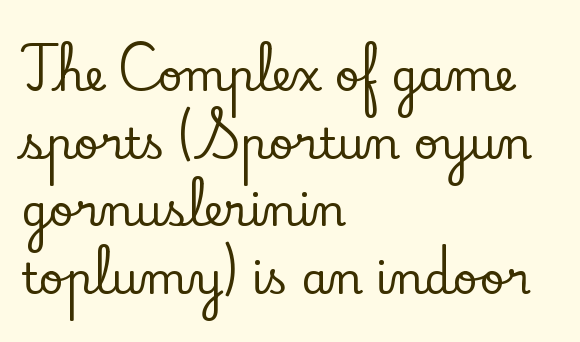
The image shows 43 px serif type, upright; set left-aligned, normal line spacing (1.57x), normal letter spacing, not underlined; low stroke contrast and a small x-height.
